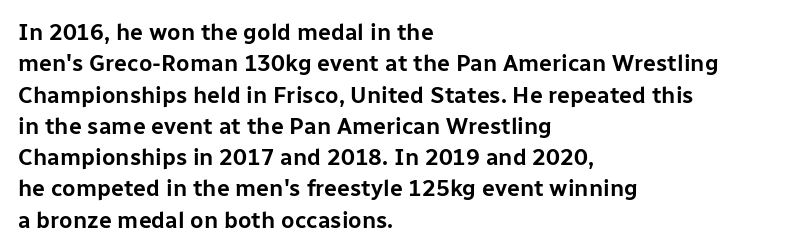
The image shows 23 px text type, upright; set left-aligned, normal line spacing (1.36x), normal letter spacing, not underlined.
